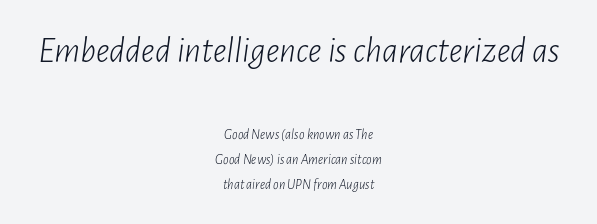
The image shows 37 px light, condensed type, italic (leaning right); set centered, line spacing 1.77x, normal letter spacing, not underlined; the first (top) block is 2.64x larger; low stroke contrast and a medium x-height.
